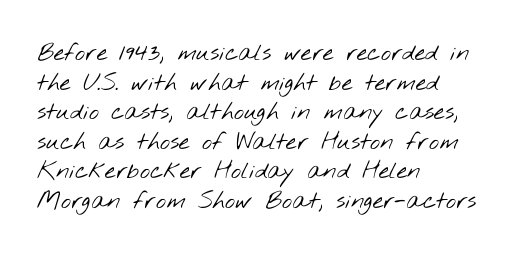
Q: Is the text bold? A: No.
Q: Is the text underlined? A: No.
Q: How is the paragraph aligned? A: Left-aligned.
Q: Is the spacing between letters normal or unusually wide? A: Normal.
